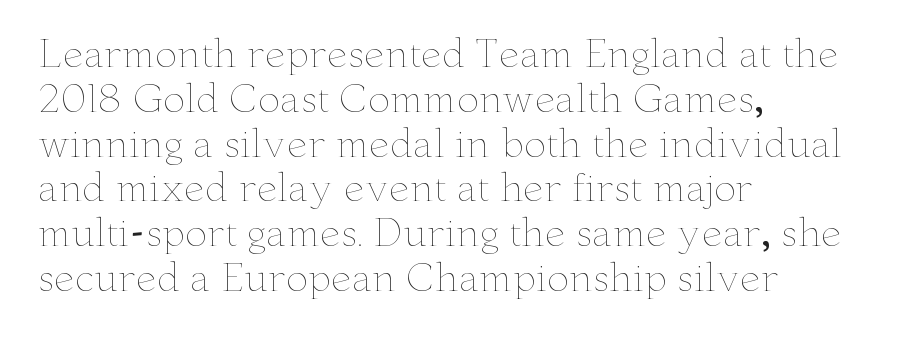
Q: Is the text bold? A: No.
Q: Is the text italic (slanted)? A: No, it is upright.
Q: Is the text underlined? A: No.
Q: How is the paragraph aligned? A: Left-aligned.
Q: Is the spacing between letters normal or unusually wide? A: Normal.
Q: Width (condensed, normal, or wide)? A: Wide.
Q: Stroke contrast? A: Low.
Q: x-height? A: Small.
Q: Monospaced? A: No.
